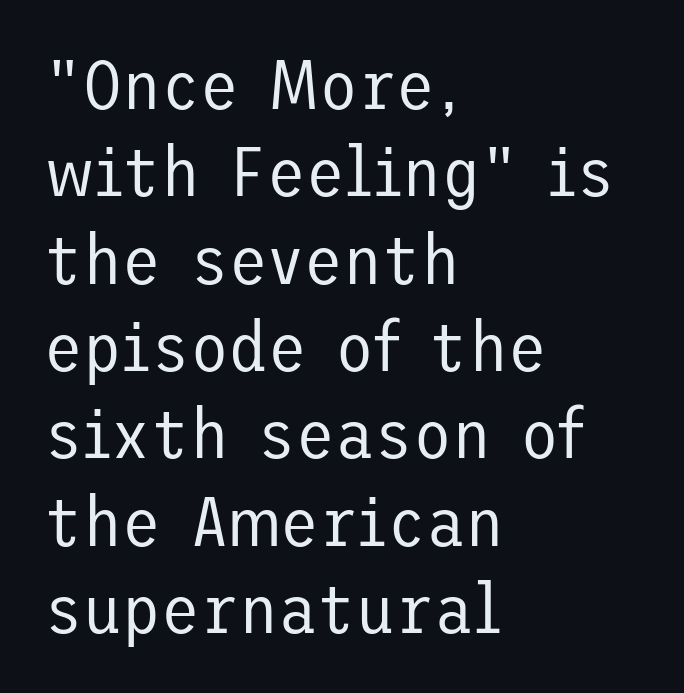
The image shows 71 px regular-weight sans-serif type, upright; set left-aligned, line spacing 1.23x, normal letter spacing, not underlined; low stroke contrast and a medium x-height.
